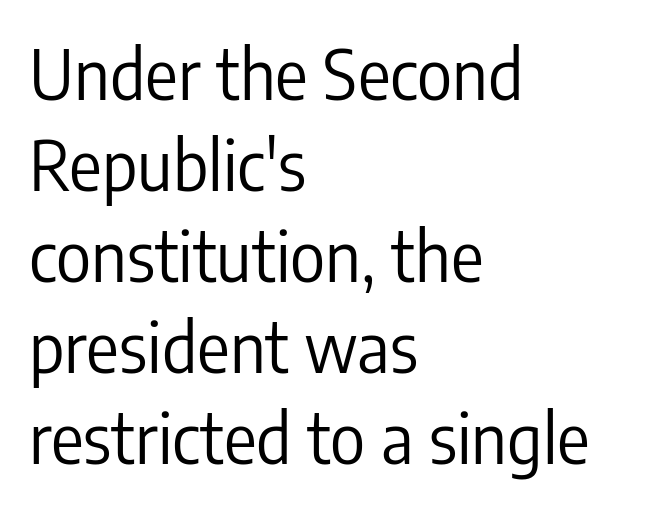
Q: Is the text bold? A: No.
Q: Is the text italic (slanted)? A: No, it is upright.
Q: Is the typeface a serif or a sans-serif typeface? A: Sans-serif.
Q: Is the text underlined? A: No.
Q: How is the paragraph aligned? A: Left-aligned.
Q: Is the spacing between letters normal or unusually wide? A: Normal.
Q: Is the spacing between lines tight, normal or loose? A: Normal.
Q: Width (condensed, normal, or wide)? A: Condensed.
Q: Stroke contrast? A: Low.
Q: x-height? A: Medium.
Q: Monospaced? A: No.
